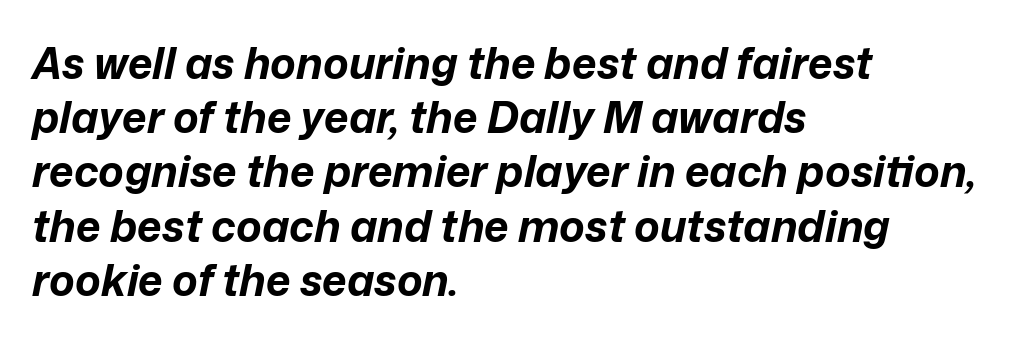
Q: Is the text bold? A: Yes.
Q: Is the text italic (slanted)? A: Yes, it leans right by about 12 degrees.
Q: Is the text underlined? A: No.
Q: How is the paragraph aligned? A: Left-aligned.
Q: Is the spacing between letters normal or unusually wide? A: Normal.
Q: Is the spacing between lines tight, normal or loose? A: Normal.
Q: Width (condensed, normal, or wide)? A: Normal.
Q: Stroke contrast? A: Low.
Q: x-height? A: Medium.
Q: Monospaced? A: No.
